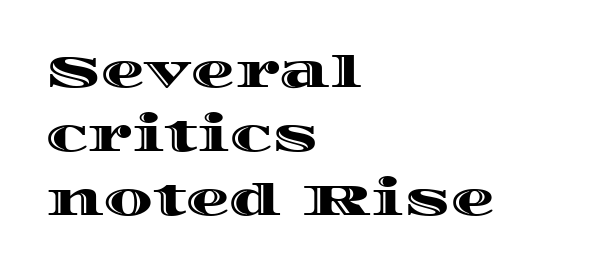
Q: Is the text italic (slanted)? A: No, it is upright.
Q: Is the text underlined? A: No.
Q: How is the paragraph aligned? A: Left-aligned.
Q: Is the spacing between letters normal or unusually wide? A: Normal.
Q: Is the spacing between lines tight, normal or loose? A: Normal.
Q: Width (condensed, normal, or wide)? A: Wide.
Q: x-height? A: Large.
Q: Monospaced? A: No.
